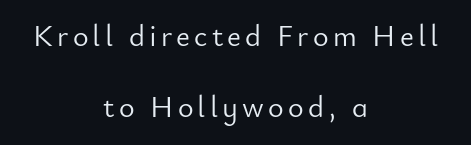
{"serif": "no", "italic": "no", "bold": "no", "weight": "light", "width": "normal", "stroke_contrast": "low", "x_height": "small", "monospaced": "no", "underline": "no", "align": "center", "line_spacing": "loose", "line_spacing_ratio": 2.38, "glyph_px": 30}
